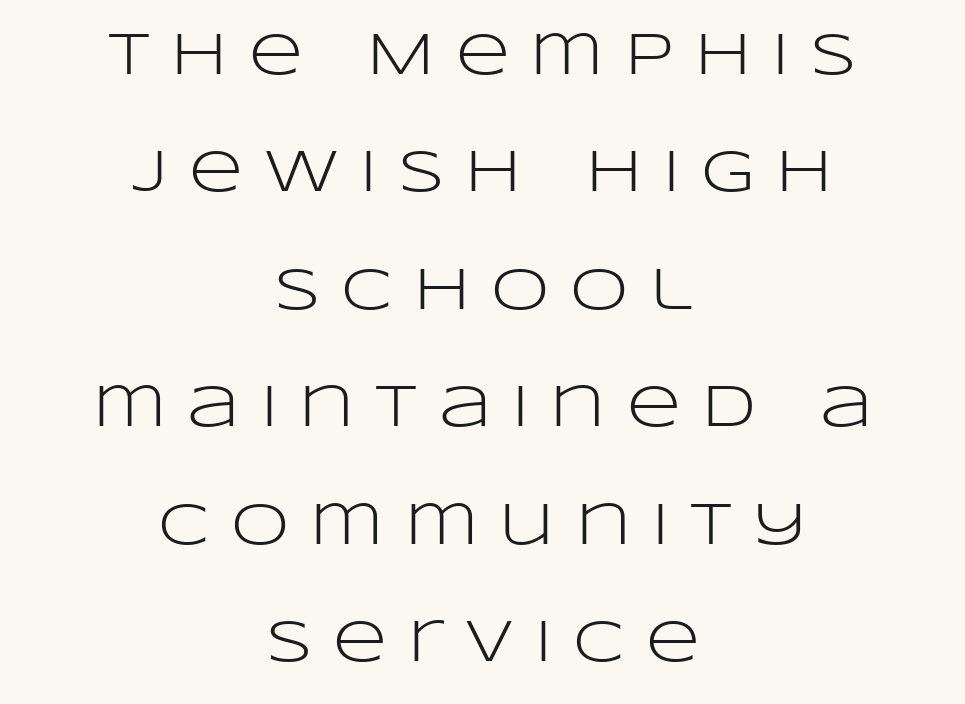
The image shows 59 px light, wide sans-serif type, upright; set centered, loose line spacing (1.99x), unusually wide letter spacing (+0.36 em), not underlined; low stroke contrast and a large x-height.
